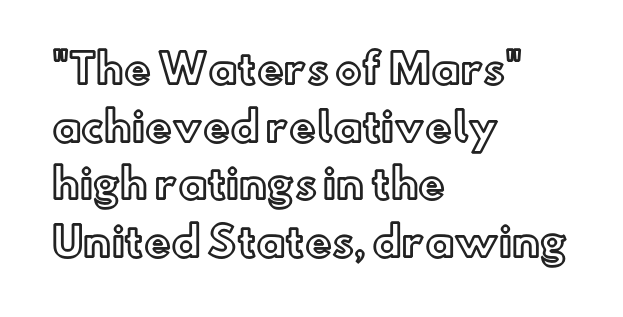
The image shows 40 px text type, upright; set left-aligned, normal line spacing (1.44x), normal letter spacing, not underlined; a small x-height.
